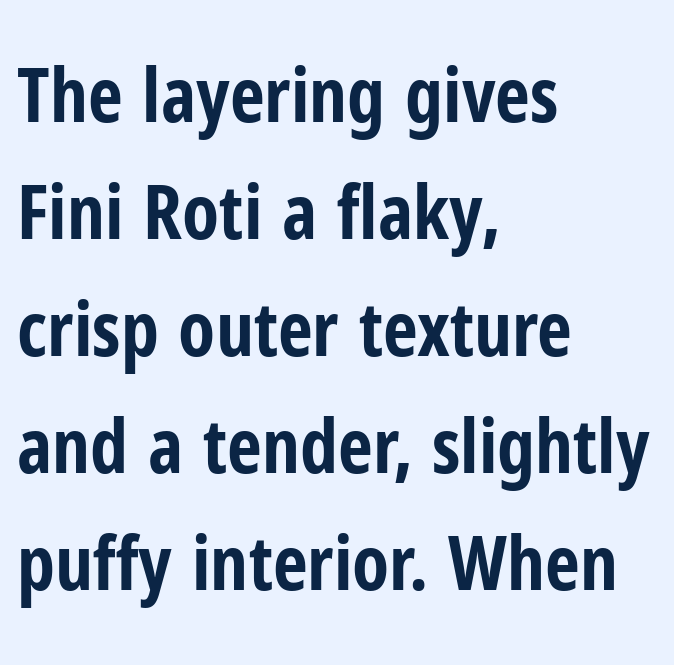
{"serif": "no", "italic": "no", "bold": "yes", "weight": "bold", "width": "condensed", "stroke_contrast": "low", "x_height": "medium", "monospaced": "no", "underline": "no", "align": "left", "line_spacing": "normal", "line_spacing_ratio": 1.54, "letter_spacing": "normal", "letter_spacing_em": 0.0, "glyph_px": 76}
